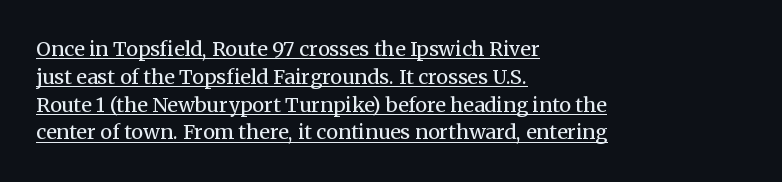
The image shows 20 px text type, upright; set left-aligned, normal line spacing (1.39x), normal letter spacing, underlined.
